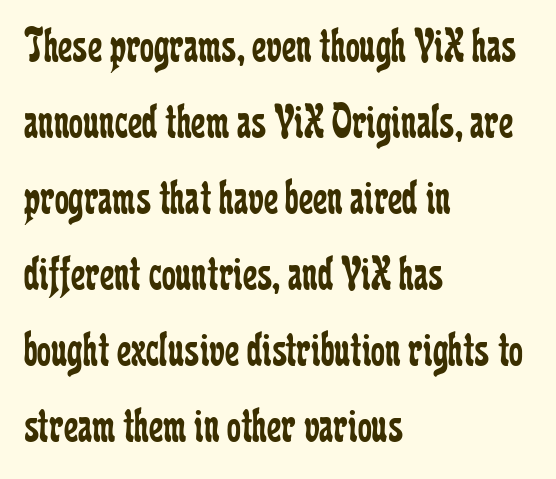
Q: Is the text bold? A: No.
Q: Is the text italic (slanted)? A: No, it is upright.
Q: Is the typeface a serif or a sans-serif typeface? A: Serif.
Q: Is the text underlined? A: No.
Q: How is the paragraph aligned? A: Left-aligned.
Q: Is the spacing between letters normal or unusually wide? A: Normal.
Q: Is the spacing between lines tight, normal or loose? A: Normal.
Q: Width (condensed, normal, or wide)? A: Condensed.
Q: Stroke contrast? A: Low.
Q: x-height? A: Medium.
Q: Monospaced? A: No.
